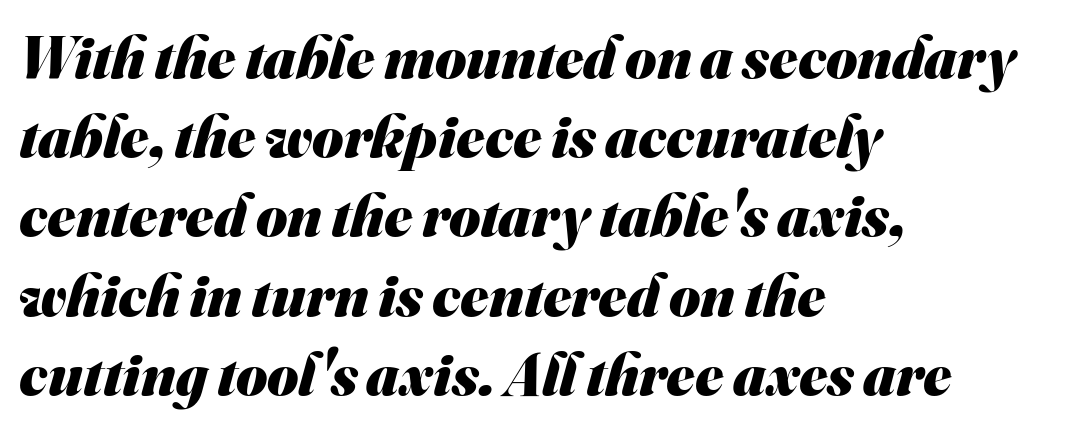
The image shows 60 px heavy sans-serif type; set left-aligned, normal line spacing (1.32x), normal letter spacing, not underlined; medium stroke contrast and a small x-height.
